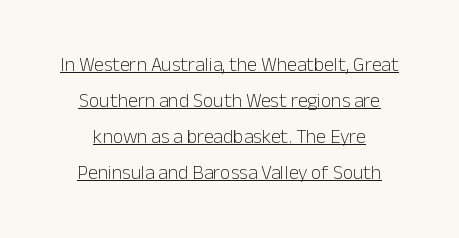
Q: Is the text bold? A: No.
Q: Is the text italic (slanted)? A: No, it is upright.
Q: Is the text underlined? A: Yes.
Q: How is the paragraph aligned? A: Centered.
Q: Is the spacing between letters normal or unusually wide? A: Normal.
